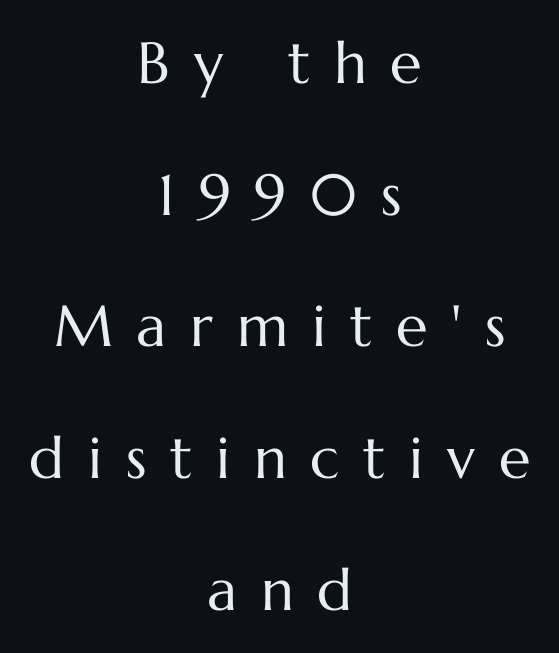
Posture: vertical. Unbolded letterforms with no extra heft. A clean baseline with only descenders dipping below it. The letters advance in unequal steps, a hallmark of proportional type. Notice the wide empty band between every row — that's loose leading. Spacing between characters has been opened up far beyond the box default.
